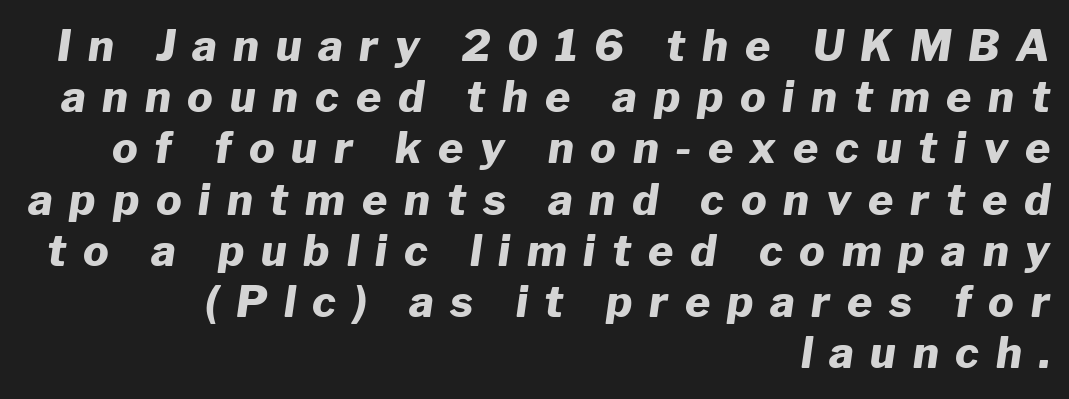
Think of a printed novel: that variable character pitch is what you see here. Alignment: flush right. Descender tails drop into unmarked territory. Italic? Definitely — the glyphs are oblique.
